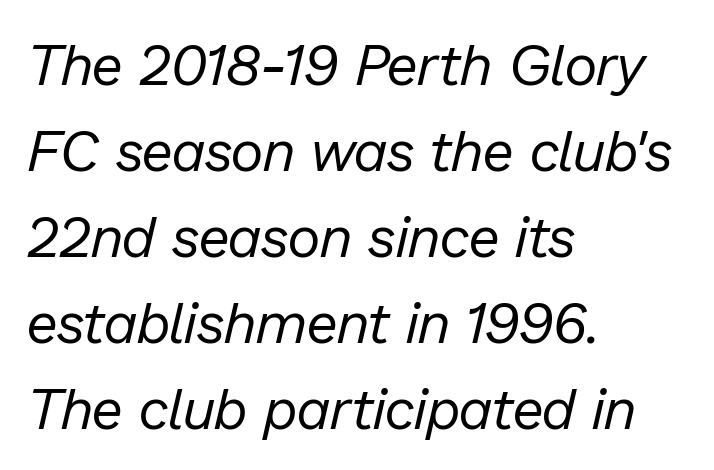
Q: Is the text bold? A: No.
Q: Is the text italic (slanted)? A: Yes, it leans right by about 13 degrees.
Q: Is the text underlined? A: No.
Q: How is the paragraph aligned? A: Left-aligned.
Q: Is the spacing between letters normal or unusually wide? A: Normal.
Q: Is the spacing between lines tight, normal or loose? A: Normal.
Q: Width (condensed, normal, or wide)? A: Normal.
Q: Stroke contrast? A: Low.
Q: x-height? A: Medium.
Q: Monospaced? A: No.
